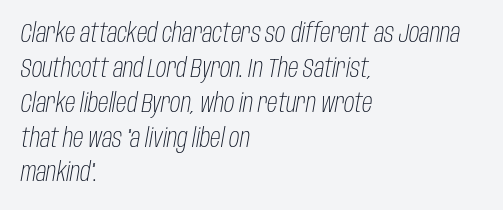
Tracking here is standard; glyphs follow each other at the usual distance. Is the type slanted? Yes — the strokes lean at a clear angle. The cut favours lightness, reaching ordinary text weight at its darkest. Check the space under the baseline: it is left empty. Leftover space on each line is placed entirely after the last word. Evenly set lines give the paragraph a standard silhouette.
